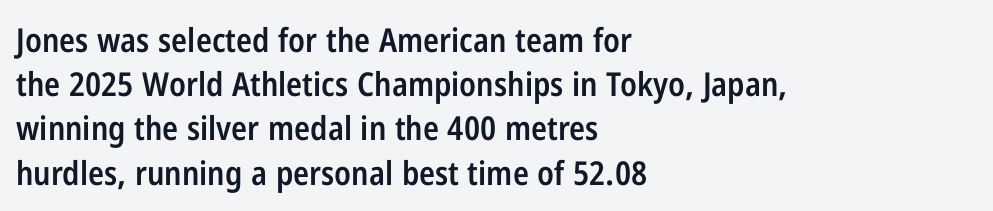
The image shows 33 px semibold, condensed sans-serif type, upright; set left-aligned, normal line spacing (1.34x), normal letter spacing, not underlined; low stroke contrast and a medium x-height.
